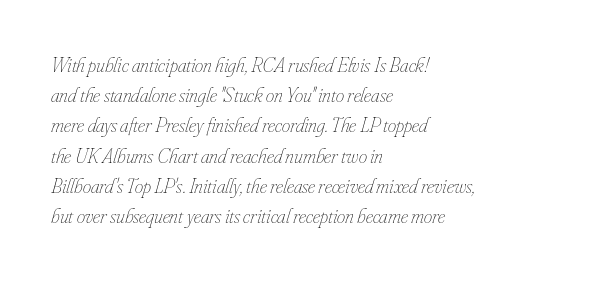
{"italic": "yes", "lean": "right", "slant_degrees": 16, "bold": "no", "underline": "no", "align": "left", "line_spacing": "normal", "line_spacing_ratio": 1.44, "letter_spacing": "normal", "letter_spacing_em": 0.0, "glyph_px": 21}
